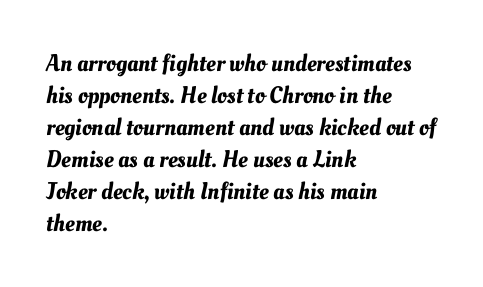
The image shows 24 px text type; set left-aligned, normal line spacing (1.33x), normal letter spacing, not underlined.
